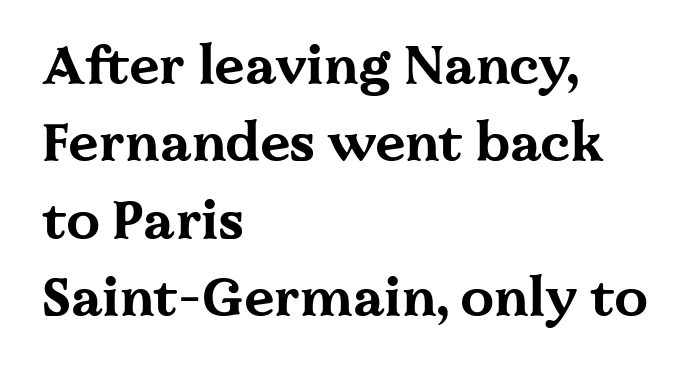
{"serif": "yes", "italic": "no", "bold": "yes", "weight": "bold", "width": "wide", "stroke_contrast": "medium", "x_height": "medium", "monospaced": "no", "underline": "no", "align": "left", "line_spacing": "normal", "line_spacing_ratio": 1.46, "letter_spacing": "normal", "letter_spacing_em": 0.0, "glyph_px": 53}
